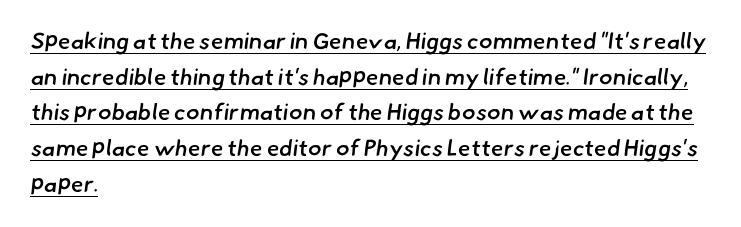
Q: Is the text bold? A: Semi-bold.
Q: Is the text underlined? A: Yes.
Q: How is the paragraph aligned? A: Left-aligned.
Q: Is the spacing between letters normal or unusually wide? A: Normal.
Q: Is the spacing between lines tight, normal or loose? A: Normal.
